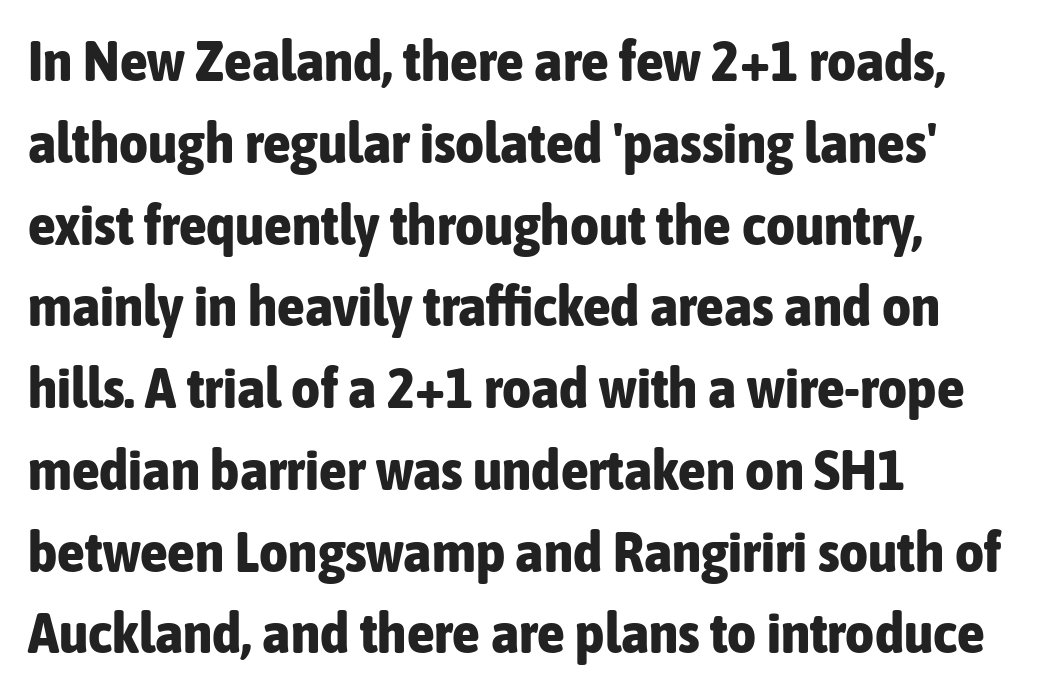
The letters are bold, with thick, heavy strokes. Caption: standard tracking, unaltered. The lines are quadded left. Beneath every word, the page is bare.
